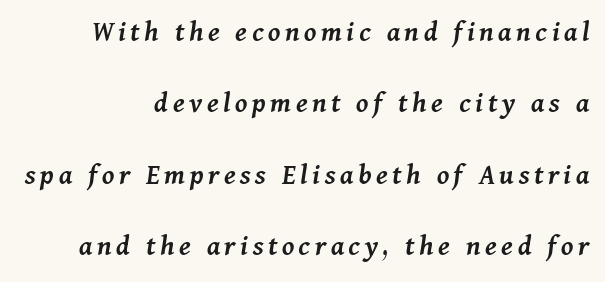
These lines carry some extra weight — a demibold, not a full bold. Honestly, there is no underline to notice here at all. Line spacing here is loose. There's an unmistakable incline to the writing here.
